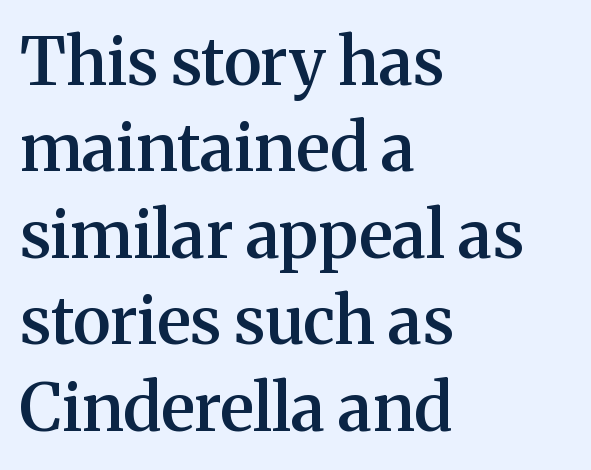
The image shows 66 px semibold serif type, upright; set left-aligned, normal line spacing (1.31x), normal letter spacing, not underlined; medium stroke contrast and a medium x-height.
